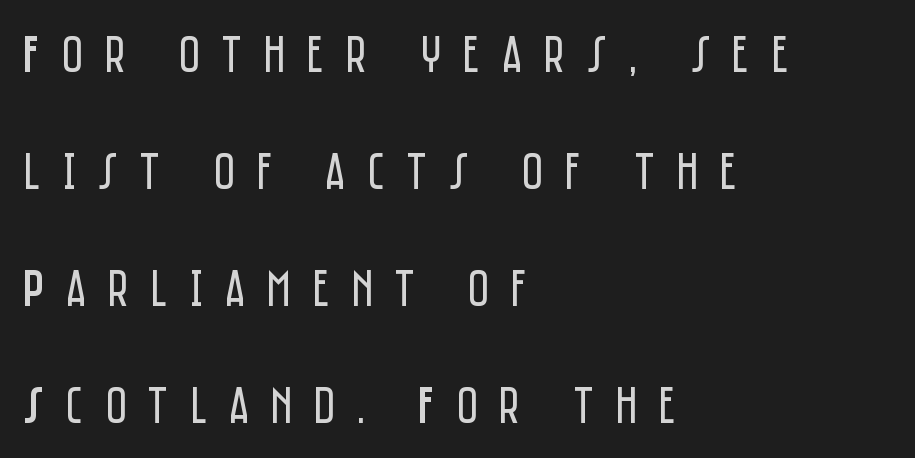
Q: Is the text bold? A: No.
Q: Is the text italic (slanted)? A: No, it is upright.
Q: Is the typeface a serif or a sans-serif typeface? A: Sans-serif.
Q: Is the text underlined? A: No.
Q: How is the paragraph aligned? A: Left-aligned.
Q: Is the spacing between letters normal or unusually wide? A: Unusually wide.
Q: Is the spacing between lines tight, normal or loose? A: Loose.
Q: Width (condensed, normal, or wide)? A: Condensed.
Q: Stroke contrast? A: Low.
Q: x-height? A: Large.
Q: Monospaced? A: No.
